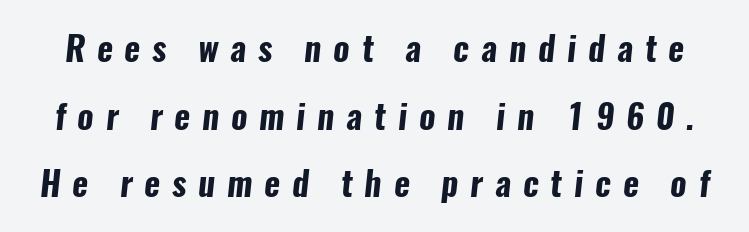
{"serif": "no", "bold": "yes", "weight": "bold", "width": "condensed", "stroke_contrast": "low", "x_height": "medium", "monospaced": "no", "underline": "no", "line_spacing": "loose", "line_spacing_ratio": 1.99, "letter_spacing": "wide", "letter_spacing_em": 0.35, "glyph_px": 34}
